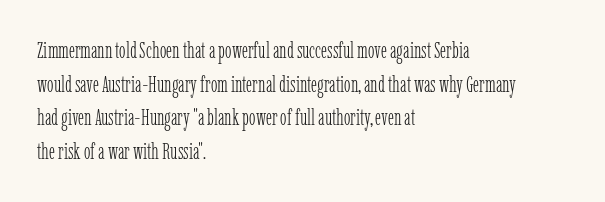
The image shows 22 px text type, upright; set left-aligned, normal line spacing (1.53x), normal letter spacing, not underlined.
